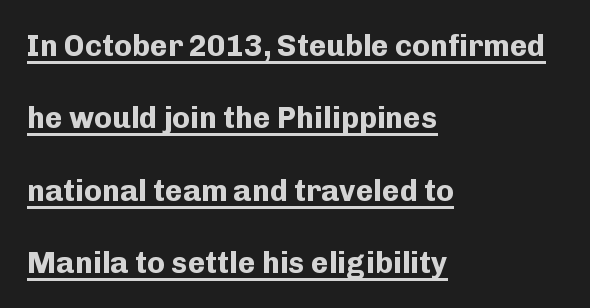
In terms of leading, this rendering errs on the spacious side. The gaps between neighbouring characters are ordinary and unremarkable. The specimen includes a rule beneath the text block's lines. Letterform terminals end flat and unadorned throughout the passage. The letters stand upright; this is a roman face. Short and long lines alike share a common starting point at left.
